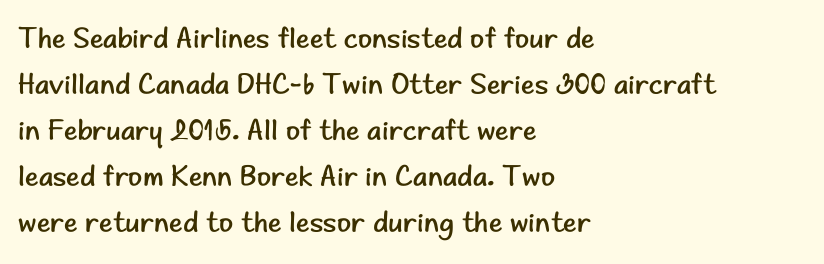
The strip under each line holds only bare page. The line texture is even and compact thanks to regular tracking. Italic: no, the glyphs are upright roman. Character widths vary here, with narrow letters taking less room than wide ones.
